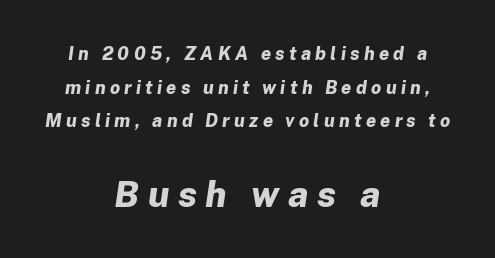
{"italic": "yes", "lean": "right", "slant_degrees": 8, "bold": "yes", "weight": "bold", "width": "normal", "stroke_contrast": "low", "x_height": "medium", "monospaced": "no", "underline": "no", "align": "center", "line_spacing_ratio": 1.87, "letter_spacing": "wide", "letter_spacing_em": 0.24, "larger_block": "second", "size_ratio": 2.0, "glyph_px": 36}
